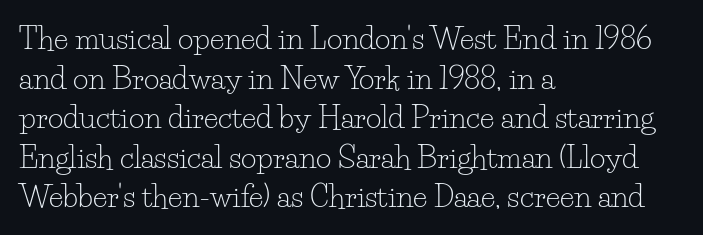
Leading matches the norm, producing a regular column. Character widths vary here, with narrow letters taking less room than wide ones. Honestly, the letter spacing is just normal — you wouldn't notice it. In terms of letterform style, serifs are clearly present.
